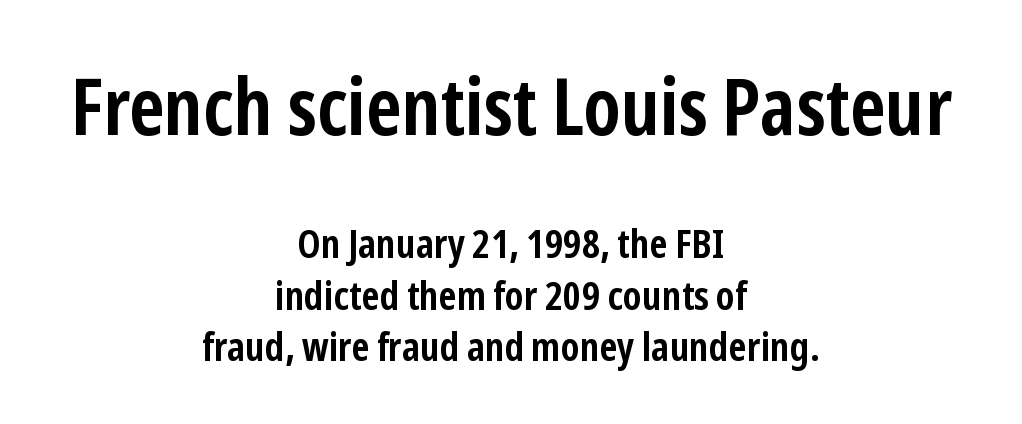
The image shows 79 px semibold, condensed sans-serif type, upright; set centered, normal line spacing (1.29x), normal letter spacing, not underlined; the first (top) block is 1.98x larger; low stroke contrast and a medium x-height.
